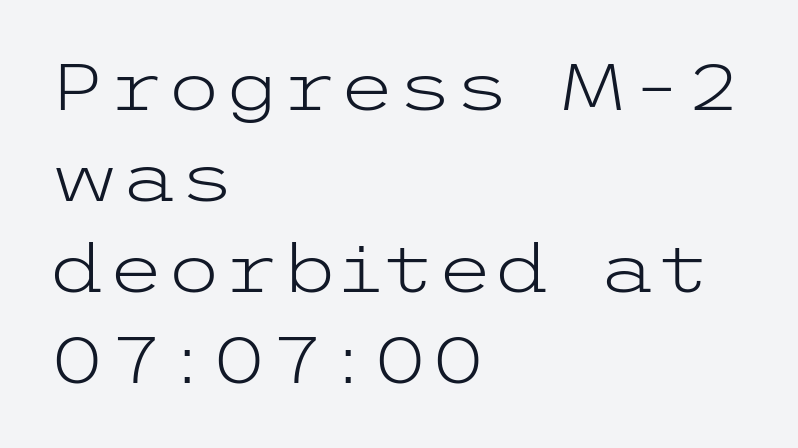
{"serif": "no", "italic": "no", "bold": "no", "weight": "light", "width": "wide", "stroke_contrast": "low", "x_height": "medium", "underline": "no", "align": "left", "line_spacing": "normal", "line_spacing_ratio": 1.38, "letter_spacing": "normal", "letter_spacing_em": 0.0, "glyph_px": 66}
